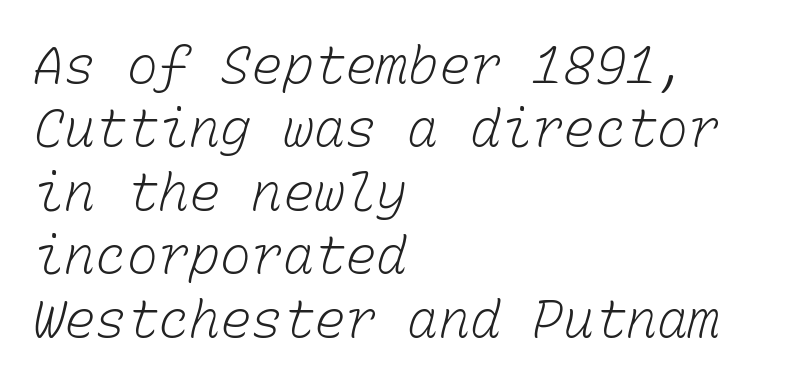
The image shows 52 px light type, monospaced; set left-aligned, line spacing 1.22x, normal letter spacing, not underlined; low stroke contrast and a medium x-height.
